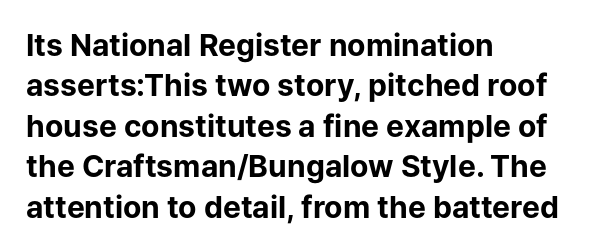
Compared with an ordinary text face, these strokes are far heavier — a full bold. The rendering uses a moderate line-height, typical for paragraphs. Does the type have serifs? No, each stem ends abruptly. Quick note: underline off. No extra tracking has been applied to these lines.
